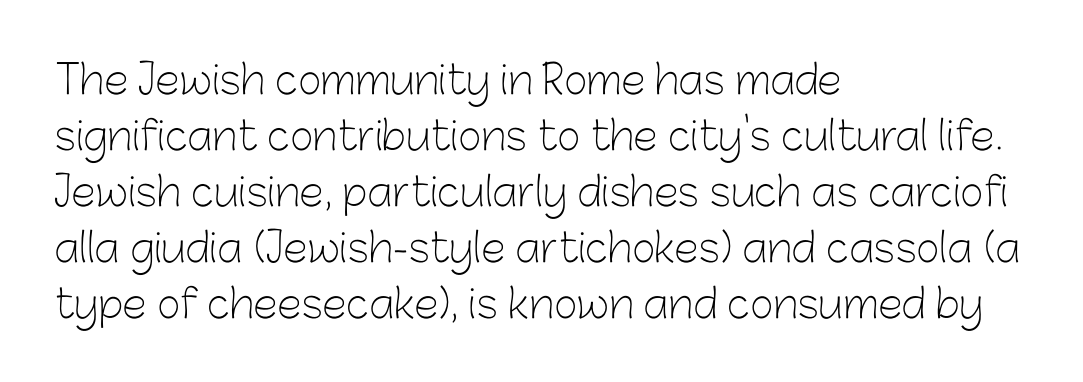
{"serif": "no", "italic": "no", "bold": "no", "weight": "light", "width": "normal", "stroke_contrast": "low", "x_height": "medium", "monospaced": "no", "underline": "no", "align": "left", "line_spacing": "normal", "line_spacing_ratio": 1.4, "letter_spacing": "normal", "letter_spacing_em": 0.0, "glyph_px": 40}
